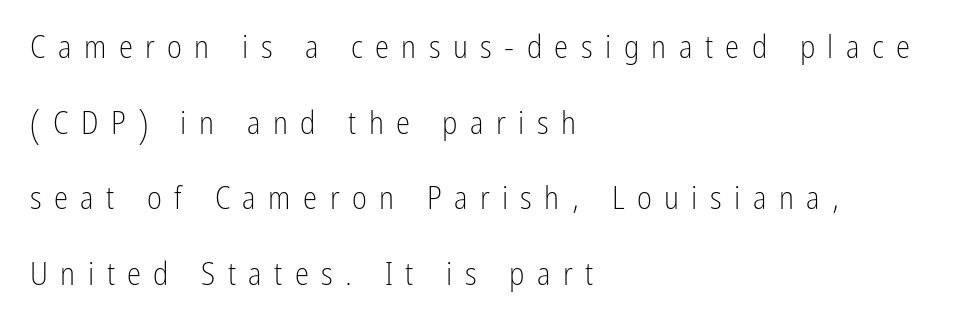
The image shows 32 px light, condensed sans-serif type, upright; set left-aligned, loose line spacing (2.36x), unusually wide letter spacing (+0.39 em), not underlined; low stroke contrast and a medium x-height.
